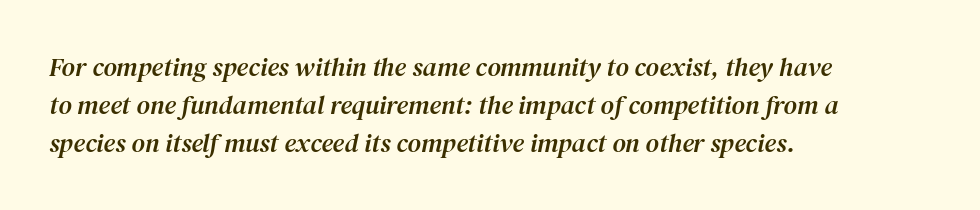
{"italic": "yes", "lean": "right", "slant_degrees": 12, "underline": "no", "align": "left", "line_spacing": "normal", "line_spacing_ratio": 1.46, "letter_spacing": "normal", "letter_spacing_em": 0.0, "glyph_px": 26}
